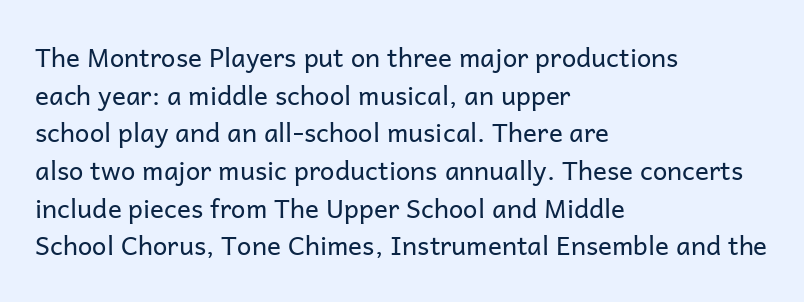
{"italic": "no", "bold": "no", "underline": "no", "align": "left", "line_spacing": "normal", "line_spacing_ratio": 1.45, "letter_spacing": "normal", "letter_spacing_em": 0.0, "glyph_px": 26}
